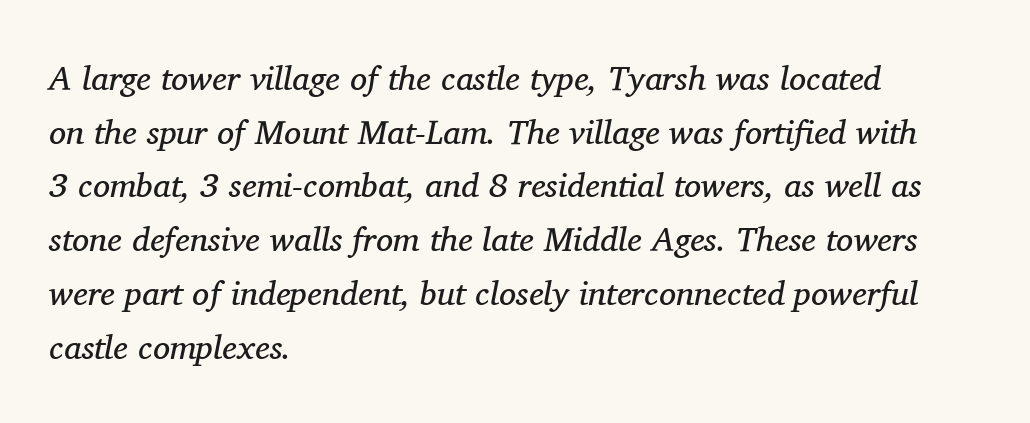
Leading: standard. The letters advance in unequal steps, a hallmark of proportional type. The letters sit at their default tracking, neither squeezed nor spread. Clear beneath every line of the passage.
